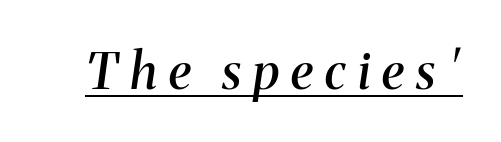
The image shows 50 px semibold serif type, italic (leaning right); set unusually wide letter spacing (+0.24 em), underlined; medium stroke contrast and a medium x-height.
